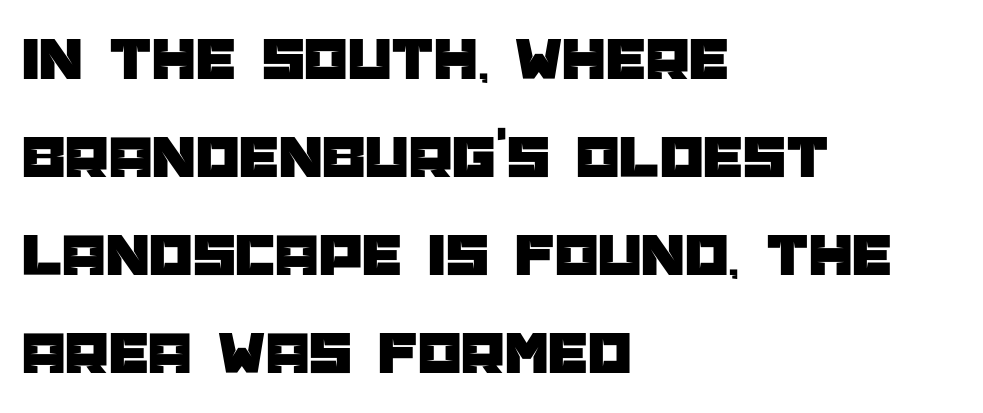
Q: Is the text italic (slanted)? A: No, it is upright.
Q: Is the typeface a serif or a sans-serif typeface? A: Sans-serif.
Q: Is the text underlined? A: No.
Q: How is the paragraph aligned? A: Left-aligned.
Q: Is the spacing between letters normal or unusually wide? A: Normal.
Q: Is the spacing between lines tight, normal or loose? A: Normal.
Q: Width (condensed, normal, or wide)? A: Normal.
Q: Stroke contrast? A: Low.
Q: x-height? A: Large.
Q: Monospaced? A: No.
